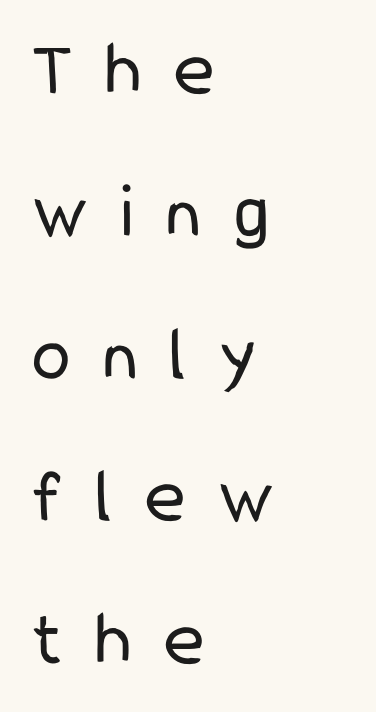
{"serif": "no", "italic": "no", "bold": "no", "weight": "regular", "width": "condensed", "stroke_contrast": "low", "x_height": "medium", "monospaced": "no", "underline": "no", "align": "left", "line_spacing_ratio": 1.85, "letter_spacing": "wide", "letter_spacing_em": 0.43, "glyph_px": 77}
